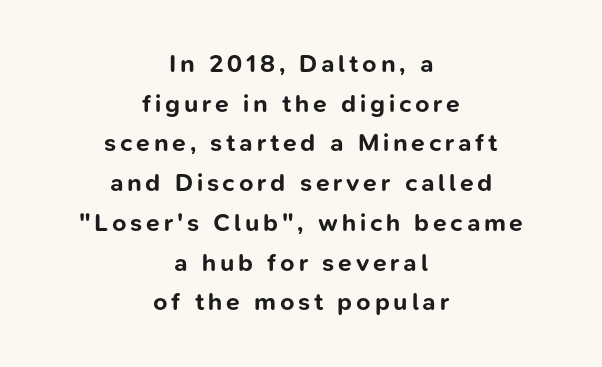
Q: Is the text bold? A: Yes.
Q: Is the text italic (slanted)? A: No, it is upright.
Q: Is the text underlined? A: No.
Q: How is the paragraph aligned? A: Centered.
Q: Is the spacing between lines tight, normal or loose? A: Normal.
